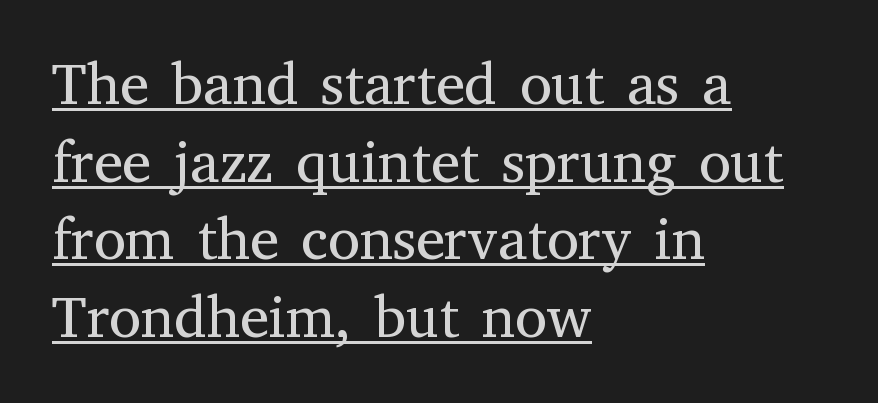
This rendering uses left alignment, leaving the right contour irregular. Nobody touched the tracking dial on this one. Every word sits above its own underline. The typesetting does not lean heavy: it is not bold. The lettering stays uniformly vertical, giving the passage a roman look.
